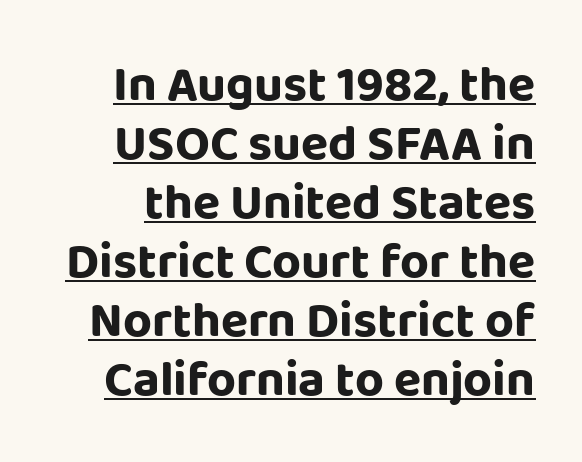
Chunky letters — that's bold for sure. This sample uses an upright cut, with every glyph sitting square on the baseline. Looks like someone drew a line under every word here. The letters sit at their default tracking, neither squeezed nor spread. Looks like regular typesetting: each glyph gets only the width it needs. In terms of letterform style, serifs are entirely absent.
